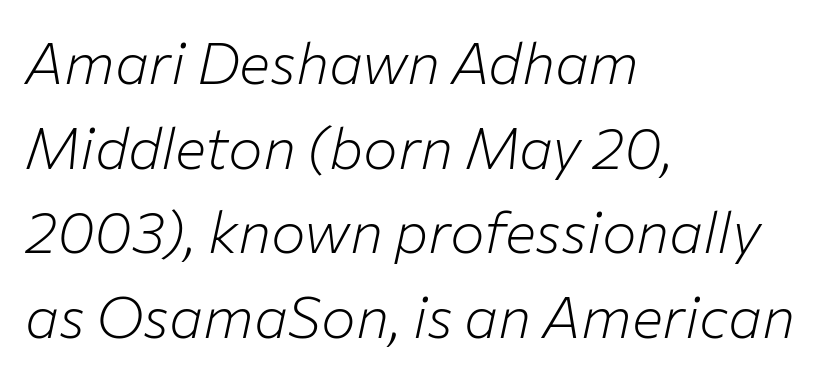
Look at the tracking — it's just the regular setting, nothing added. Regarding leading, the lines here are spaced in the standard way. The axis of the letterforms is tilted away from vertical. The gap between lines stays unmarked. Weight: regular or lighter. Proportional: the letters do not fall into vertical columns.
